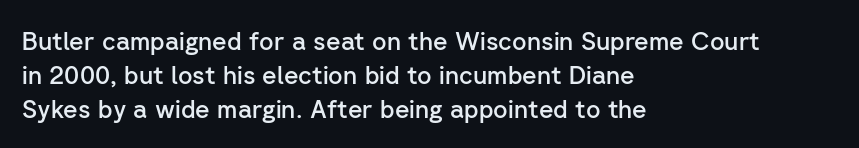
Q: Is the text bold? A: Semi-bold.
Q: Is the text italic (slanted)? A: No, it is upright.
Q: Is the text underlined? A: No.
Q: How is the paragraph aligned? A: Left-aligned.
Q: Is the spacing between letters normal or unusually wide? A: Normal.
Q: Is the spacing between lines tight, normal or loose? A: Normal.
